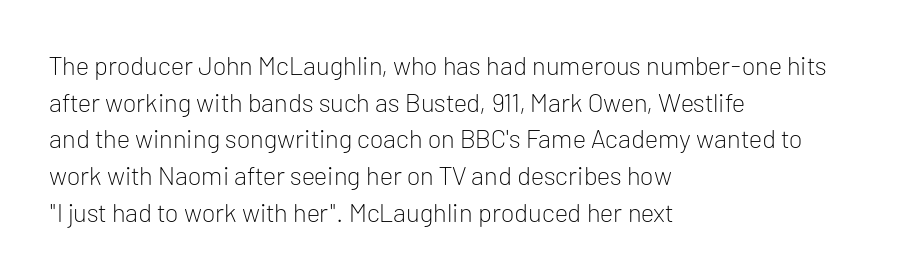
Q: Is the text bold? A: No.
Q: Is the text italic (slanted)? A: No, it is upright.
Q: Is the text underlined? A: No.
Q: How is the paragraph aligned? A: Left-aligned.
Q: Is the spacing between letters normal or unusually wide? A: Normal.
Q: Is the spacing between lines tight, normal or loose? A: Normal.
